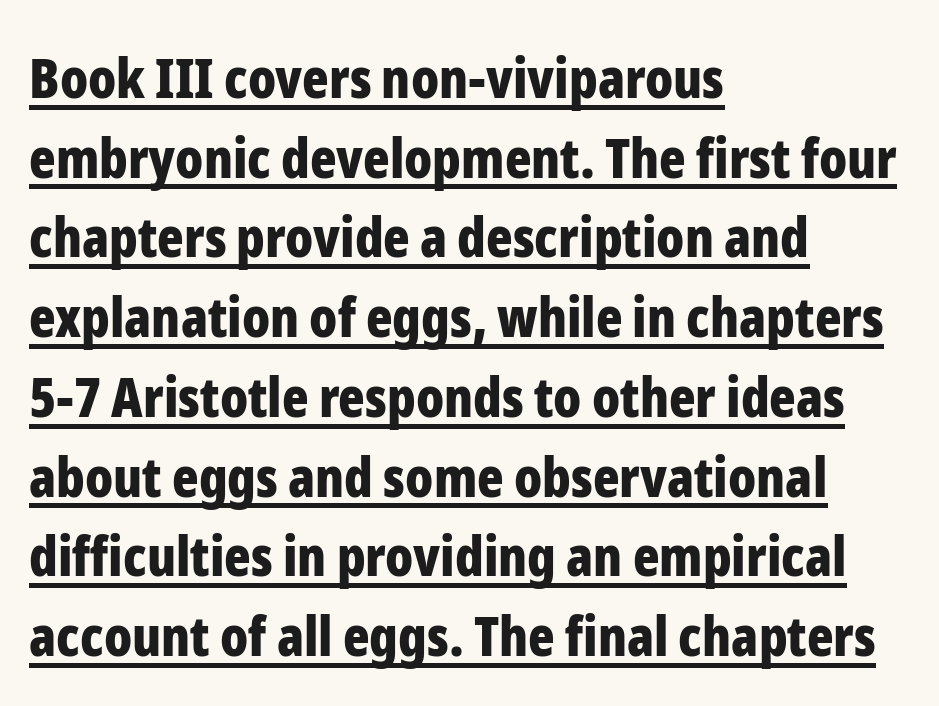
Q: Is the text bold? A: Yes.
Q: Is the text italic (slanted)? A: No, it is upright.
Q: Is the typeface a serif or a sans-serif typeface? A: Sans-serif.
Q: Is the text underlined? A: Yes.
Q: How is the paragraph aligned? A: Left-aligned.
Q: Is the spacing between letters normal or unusually wide? A: Normal.
Q: Is the spacing between lines tight, normal or loose? A: Normal.
Q: Width (condensed, normal, or wide)? A: Condensed.
Q: Stroke contrast? A: Low.
Q: x-height? A: Medium.
Q: Monospaced? A: No.
